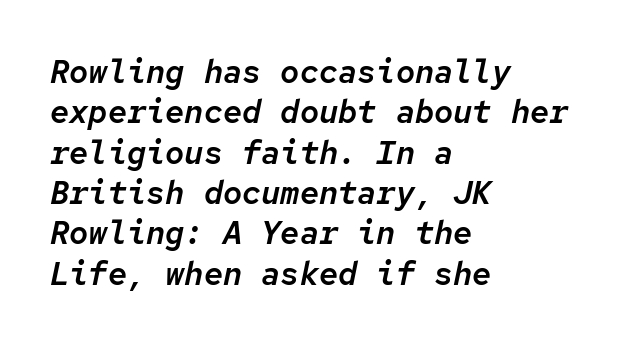
{"italic": "yes", "lean": "right", "slant_degrees": 12, "width": "normal", "stroke_contrast": "low", "x_height": "medium", "monospaced": "yes", "underline": "no", "align": "left", "line_spacing": "normal", "line_spacing_ratio": 1.26, "letter_spacing": "normal", "letter_spacing_em": 0.0, "glyph_px": 32}
